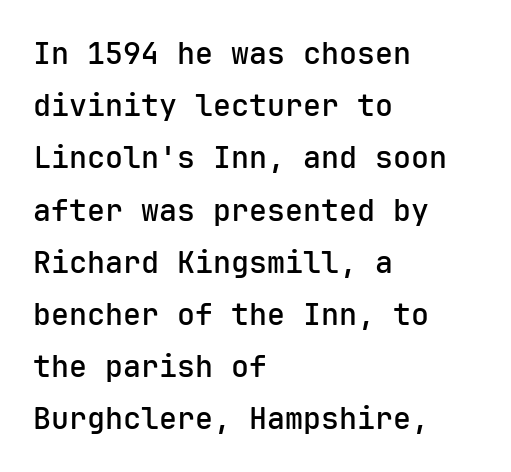
Q: Is the text bold? A: Semi-bold.
Q: Is the text italic (slanted)? A: No, it is upright.
Q: Is the typeface a serif or a sans-serif typeface? A: Sans-serif.
Q: Is the text underlined? A: No.
Q: How is the paragraph aligned? A: Left-aligned.
Q: Is the spacing between letters normal or unusually wide? A: Normal.
Q: Width (condensed, normal, or wide)? A: Normal.
Q: Stroke contrast? A: Low.
Q: x-height? A: Medium.
Q: Monospaced? A: Yes.
